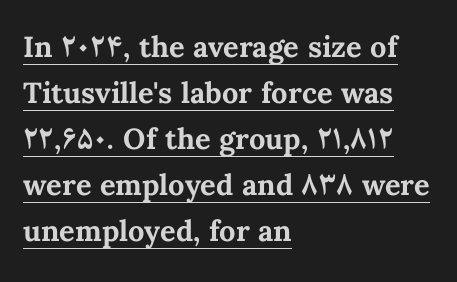
The image shows 29 px bold type, upright; set left-aligned, normal line spacing (1.59x), normal letter spacing, underlined; medium stroke contrast and a medium x-height.
